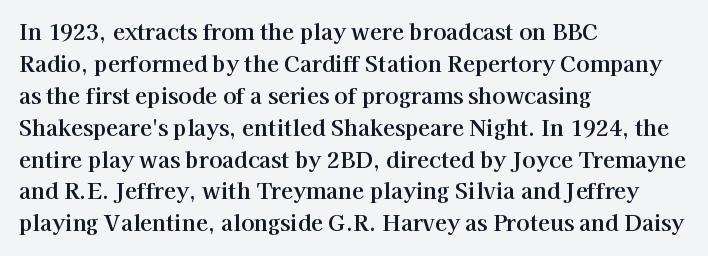
The image shows 22 px text type, upright; set left-aligned, normal line spacing (1.45x), normal letter spacing, not underlined.
